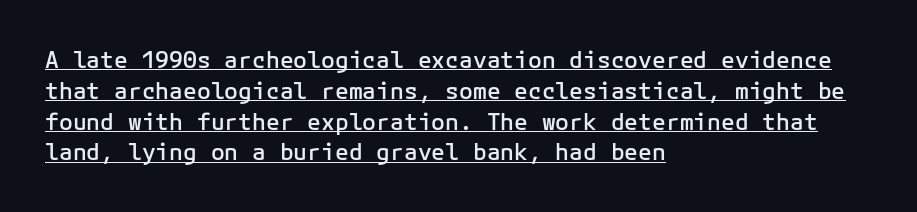
Q: Is the text bold? A: Semi-bold.
Q: Is the text italic (slanted)? A: No, it is upright.
Q: Is the text underlined? A: Yes.
Q: How is the paragraph aligned? A: Left-aligned.
Q: Is the spacing between letters normal or unusually wide? A: Normal.
Q: Is the spacing between lines tight, normal or loose? A: Normal.
